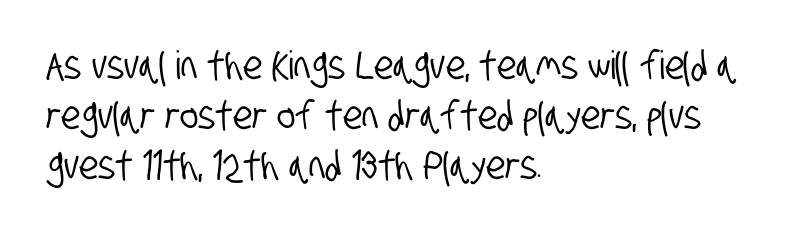
The image shows 39 px condensed sans-serif type; set left-aligned, normal line spacing (1.28x), normal letter spacing, not underlined; low stroke contrast and a large x-height.
